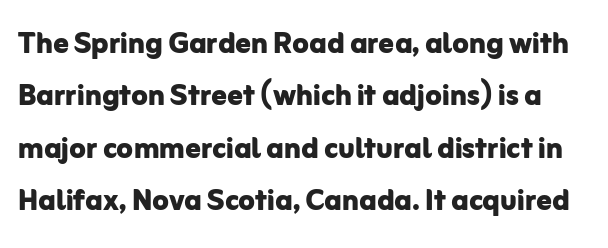
Looks like regular typesetting: each glyph gets only the width it needs. Only glyphs here, with clear space below each row. Nope, not italic — everything's standing straight. The letters carry no serifs — their stems end cleanly without finishing strokes. Between one letter and the next there's only the usual sliver of space. The rendering uses a bold face; every stroke is thick and dark.
